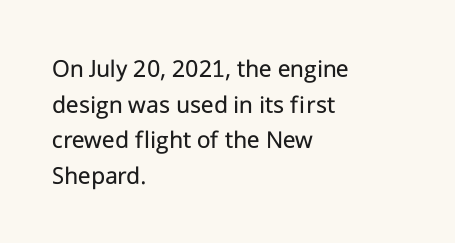
{"italic": "no", "bold": "no", "underline": "no", "align": "left", "line_spacing": "normal", "line_spacing_ratio": 1.37, "letter_spacing": "normal", "letter_spacing_em": 0.0, "glyph_px": 26}
